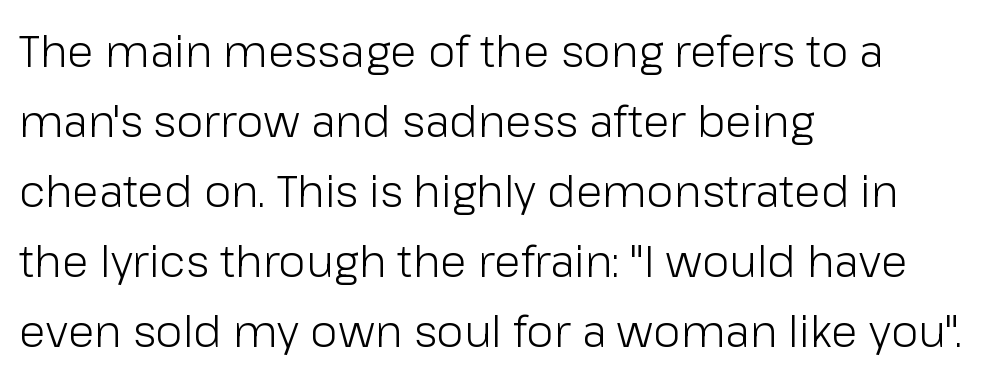
{"serif": "no", "italic": "no", "bold": "no", "weight": "light", "width": "normal", "stroke_contrast": "low", "x_height": "medium", "monospaced": "no", "underline": "no", "align": "left", "line_spacing": "normal", "line_spacing_ratio": 1.59, "letter_spacing": "normal", "letter_spacing_em": 0.0, "glyph_px": 44}
